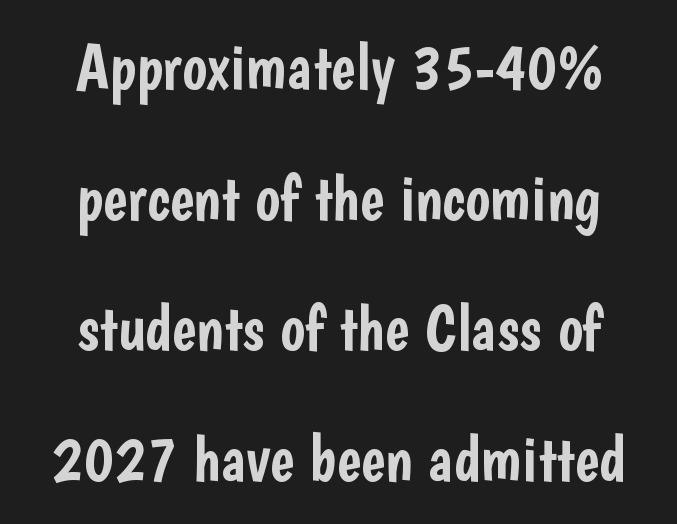
The axis of the letterforms is exactly vertical. Think of a printed novel: that variable character pitch is what you see here. Here the glyphs are tracked normally, forming tight word shapes. The line-height multiplier appears high, well above default.
